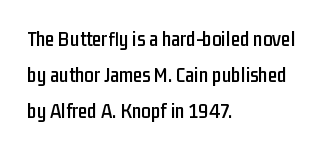
The image shows 21 px text type, upright; set left-aligned, line spacing 1.72x, normal letter spacing, not underlined.
